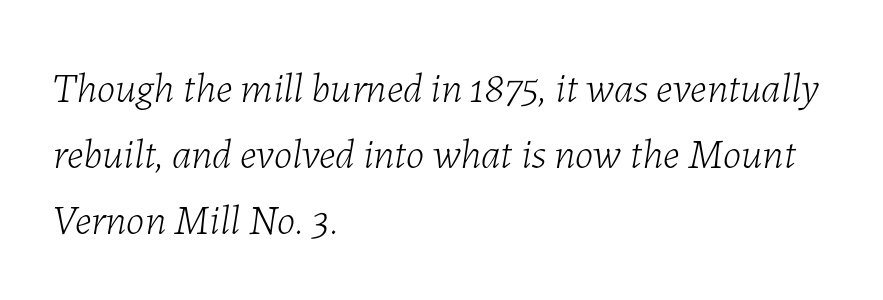
The image shows 42 px light type, italic (leaning right); set left-aligned, normal line spacing (1.57x), normal letter spacing, not underlined; low stroke contrast and a medium x-height.
